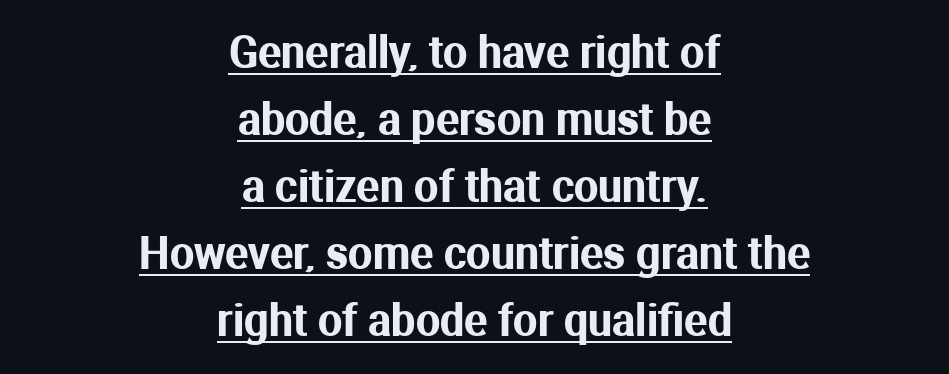
The image shows 43 px sans-serif type, upright; set centered, normal line spacing (1.56x), normal letter spacing, underlined; medium stroke contrast and a medium x-height.
